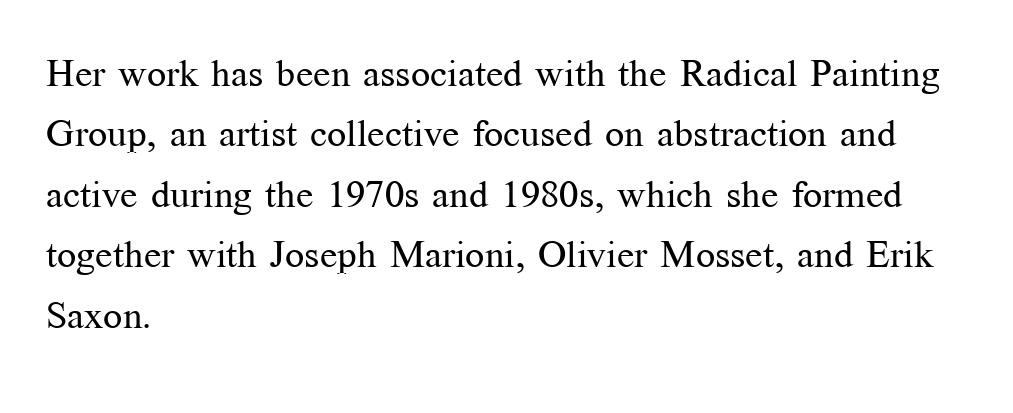
{"serif": "yes", "italic": "no", "bold": "no", "weight": "regular", "width": "normal", "stroke_contrast": "medium", "x_height": "medium", "monospaced": "no", "underline": "no", "align": "left", "line_spacing": "normal", "line_spacing_ratio": 1.59, "letter_spacing": "normal", "letter_spacing_em": 0.0, "glyph_px": 38}
